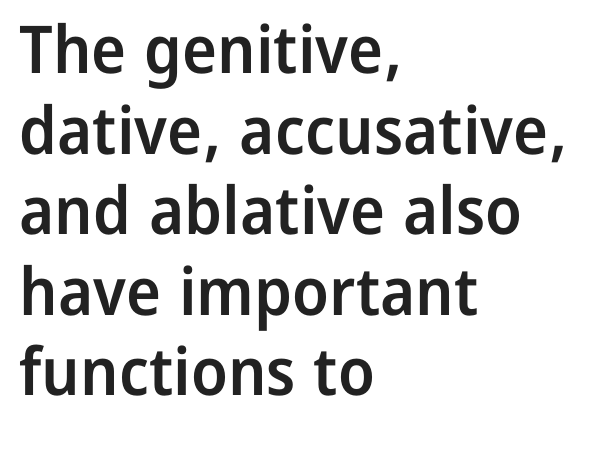
The image shows 66 px semibold sans-serif type, upright; set left-aligned, line spacing 1.22x, normal letter spacing, not underlined; low stroke contrast and a medium x-height.
